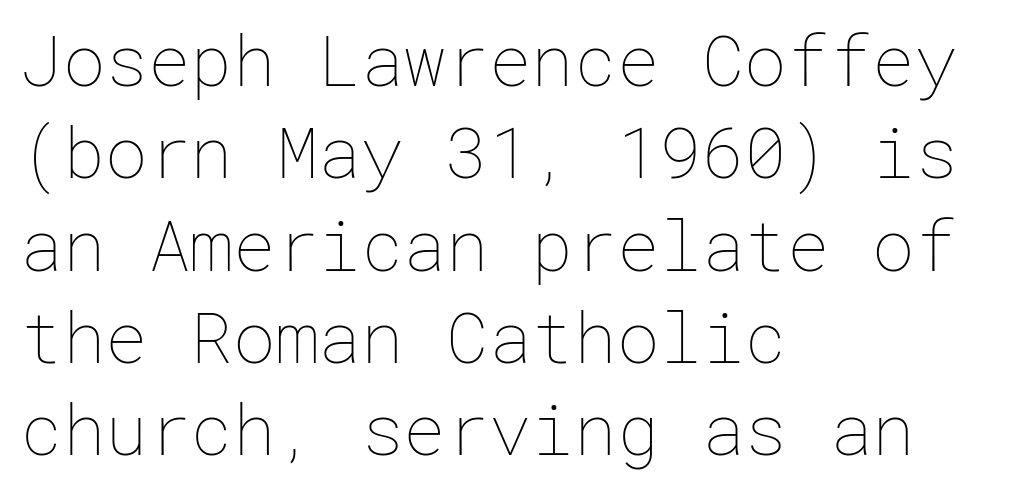
{"italic": "no", "bold": "no", "weight": "thin", "width": "normal", "stroke_contrast": "low", "x_height": "medium", "underline": "no", "align": "left", "line_spacing": "normal", "line_spacing_ratio": 1.3, "letter_spacing": "normal", "letter_spacing_em": 0.0, "glyph_px": 71}
